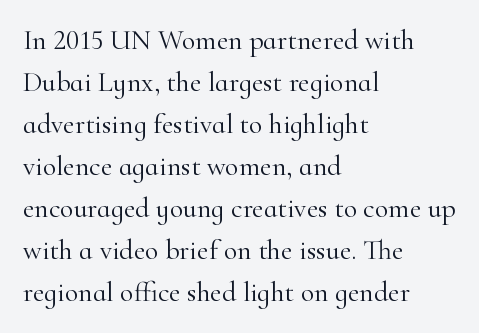
The image shows 28 px light serif type, upright; set left-aligned, normal line spacing (1.5x), normal letter spacing, not underlined; high stroke contrast and a small x-height.
